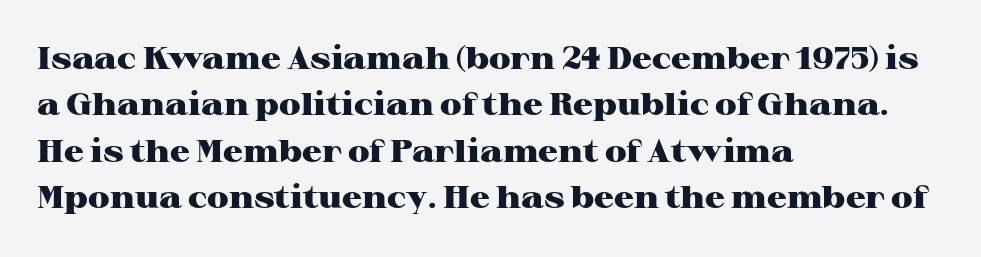
Heavy-handed strokes throughout: this text is bold. The rows are spaced the way most documents space them. Stroke terminals: seriffed. A classic flush-left, rag-right setting is used for this passage. The face used here is proportionally spaced, like ordinary book or web type. Ordinary non-slanted type is in use.
